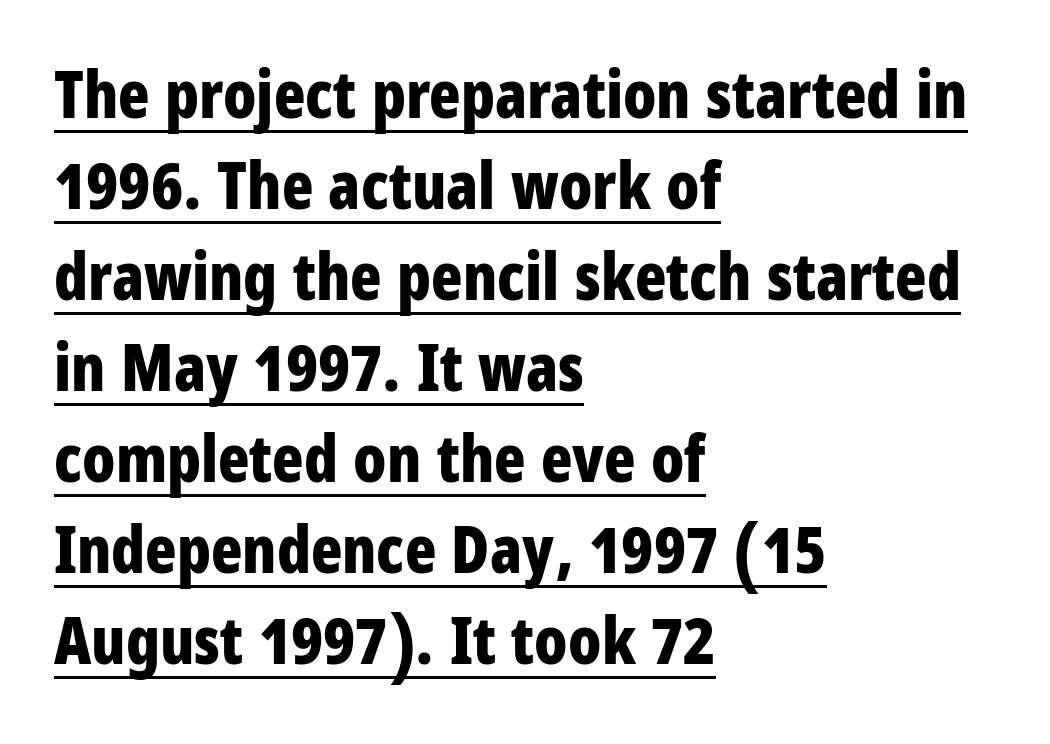
The image shows 65 px bold, condensed sans-serif type, upright; set left-aligned, normal line spacing (1.4x), normal letter spacing, underlined; low stroke contrast and a large x-height.
